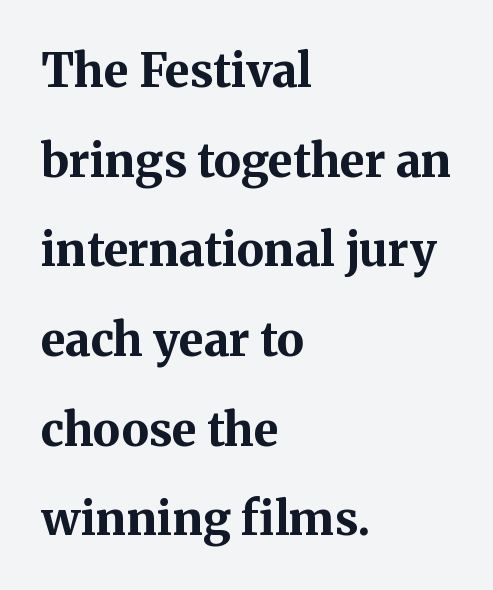
The image shows 46 px bold serif type, upright; set left-aligned, loose line spacing (1.95x), normal letter spacing, not underlined; medium stroke contrast and a medium x-height.
